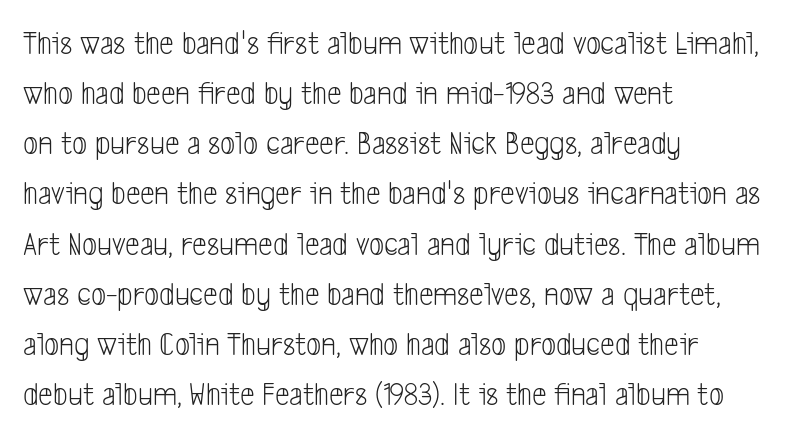
The letters advance in unequal steps, a hallmark of proportional type. Glance below the letters and you will spot only blank space. The passage shown is not bold in any degree. A typesetter would call this zero additional tracking. The rendering shows plain stroke endings on the letterforms — a sans-serif design.
